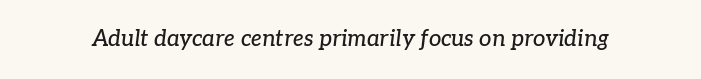
Q: Is the text italic (slanted)? A: Yes, it leans right by about 7 degrees.
Q: Is the text underlined? A: No.
Q: Is the spacing between letters normal or unusually wide? A: Normal.
